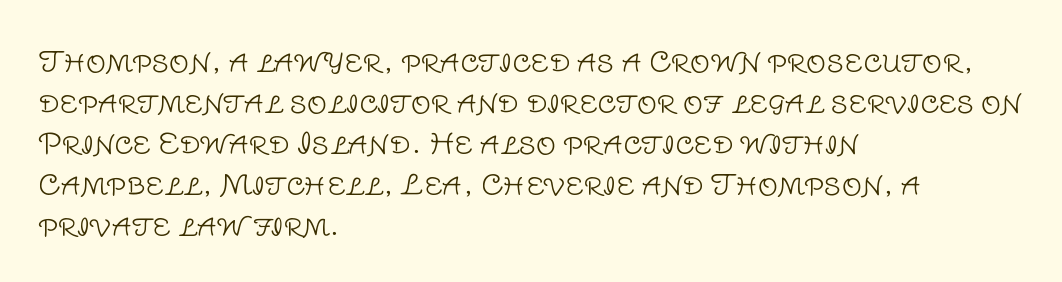
The image shows 28 px light sans-serif type; set left-aligned, normal line spacing (1.46x), normal letter spacing, not underlined; low stroke contrast and a large x-height.
